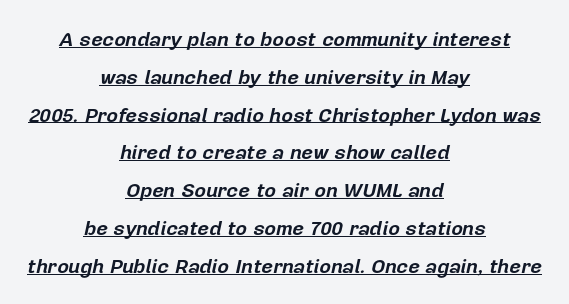
{"italic": "yes", "lean": "right", "slant_degrees": 12, "bold": "yes", "underline": "yes", "align": "center", "line_spacing_ratio": 1.89, "letter_spacing": "normal", "letter_spacing_em": 0.0, "glyph_px": 20}
